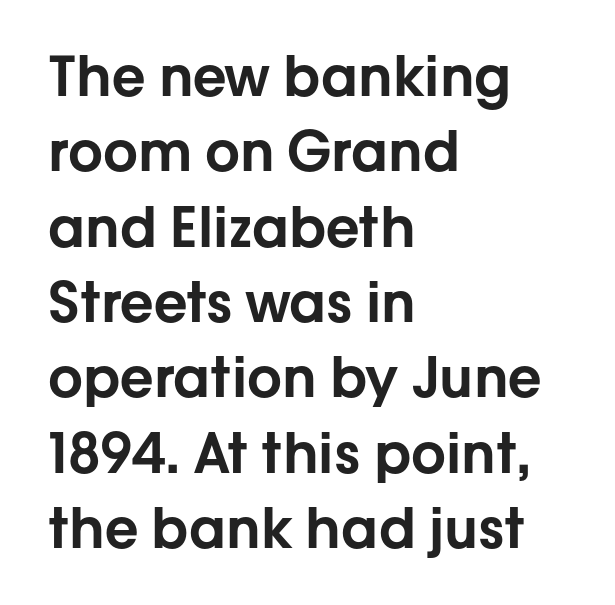
Q: Is the text italic (slanted)? A: No, it is upright.
Q: Is the typeface a serif or a sans-serif typeface? A: Sans-serif.
Q: Is the text underlined? A: No.
Q: How is the paragraph aligned? A: Left-aligned.
Q: Is the spacing between letters normal or unusually wide? A: Normal.
Q: Is the spacing between lines tight, normal or loose? A: Normal.
Q: Width (condensed, normal, or wide)? A: Normal.
Q: Stroke contrast? A: Low.
Q: x-height? A: Medium.
Q: Monospaced? A: No.
